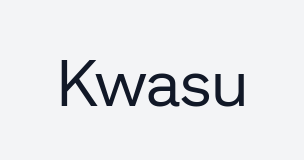
{"serif": "no", "italic": "no", "bold": "no", "weight": "regular", "width": "normal", "stroke_contrast": "low", "x_height": "medium", "monospaced": "no", "underline": "no", "letter_spacing": "normal", "letter_spacing_em": 0.0, "glyph_px": 65}
